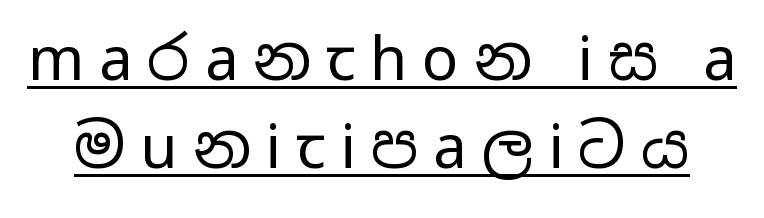
Q: Is the text bold? A: No.
Q: Is the text italic (slanted)? A: No, it is upright.
Q: Is the typeface a serif or a sans-serif typeface? A: Sans-serif.
Q: Is the text underlined? A: Yes.
Q: Is the spacing between letters normal or unusually wide? A: Unusually wide.
Q: Is the spacing between lines tight, normal or loose? A: Normal.
Q: Width (condensed, normal, or wide)? A: Wide.
Q: Stroke contrast? A: Low.
Q: x-height? A: Medium.
Q: Monospaced? A: No.
